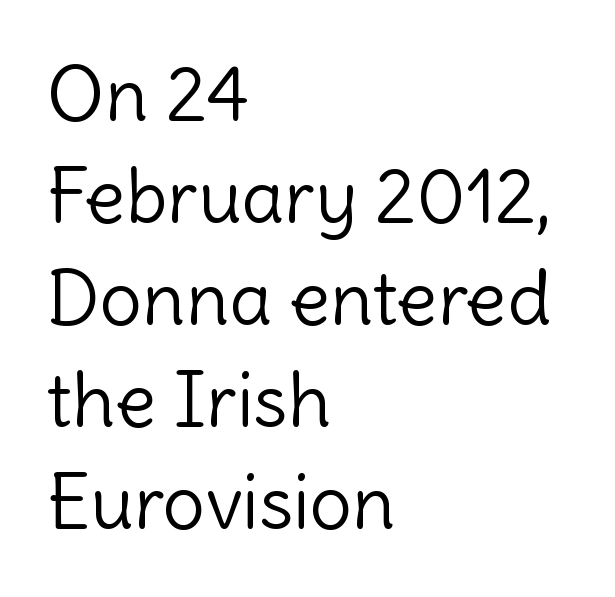
Stems and bowls with no extra thickness — not bold. Successive baselines arrive at the customary interval. A bare baseline throughout the passage. You could not count columns in this text — the font is proportionally spaced. These lines were composed using upright roman letters.
